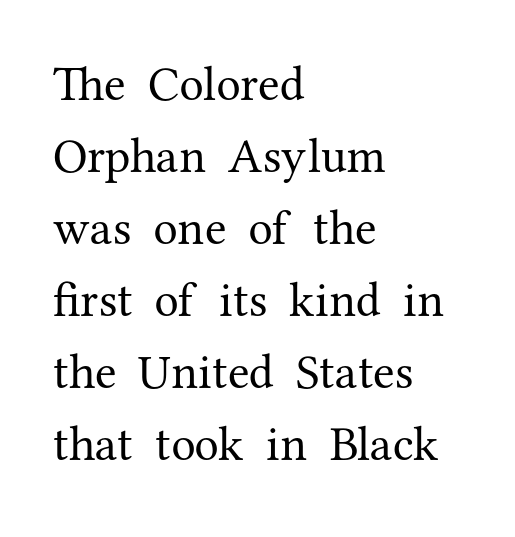
The image shows 49 px regular-weight serif type, upright; set left-aligned, normal line spacing (1.47x), normal letter spacing, not underlined; medium stroke contrast and a medium x-height.
